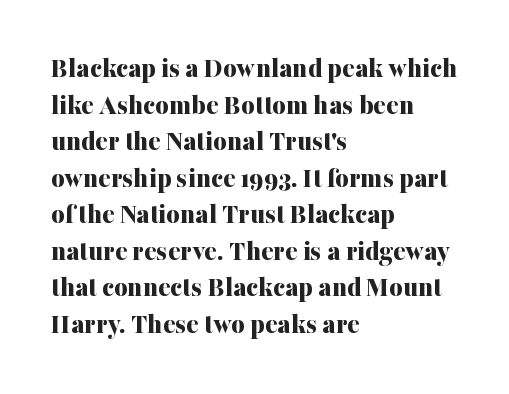
{"serif": "yes", "italic": "no", "bold": "yes", "weight": "bold", "width": "normal", "stroke_contrast": "medium", "x_height": "medium", "monospaced": "no", "underline": "no", "align": "left", "line_spacing": "normal", "line_spacing_ratio": 1.26, "letter_spacing": "normal", "letter_spacing_em": 0.0, "glyph_px": 29}
